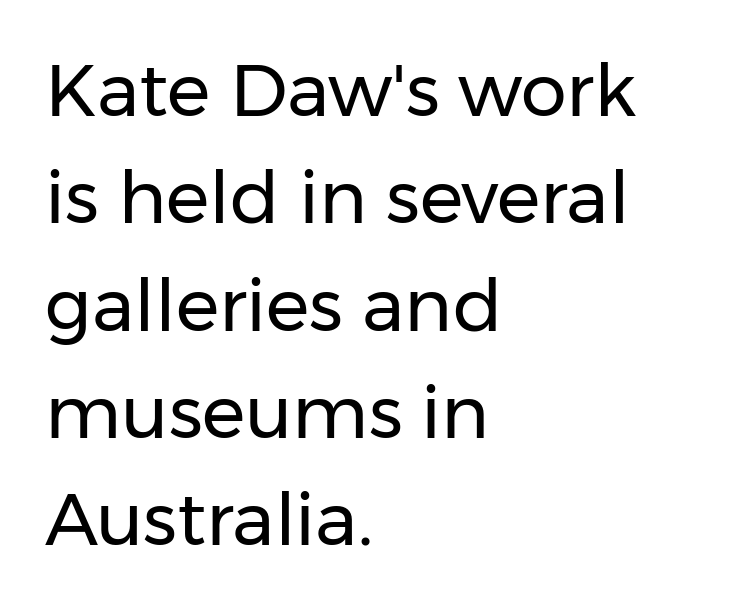
Nope, no serifs anywhere on these letters. The letters advance in unequal steps, a hallmark of proportional type. Letters have the restrained weight of plain body copy at most. The baseline area is clear.
